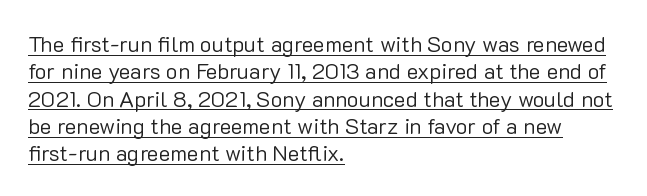
Stems here are at most as thick as an everyday book face. Posture: straight, roman, zero tilt. Observe the ordinary spacing: letters are neighbours, not strangers. In designer terms, the underline attribute is active on this setting. Left-aligned paragraph, ragged on the right.
